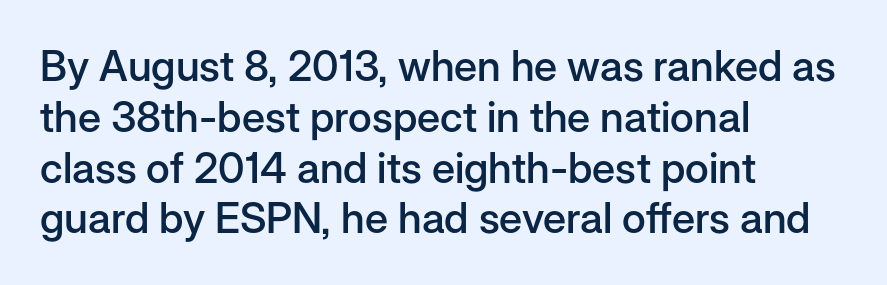
{"serif": "no", "italic": "no", "bold": "semi", "weight": "semibold", "width": "normal", "stroke_contrast": "low", "x_height": "medium", "monospaced": "no", "underline": "no", "align": "left", "line_spacing_ratio": 1.21, "letter_spacing": "normal", "letter_spacing_em": 0.0, "glyph_px": 42}
